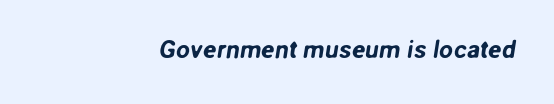
Anything drawn beneath the words? Only blank space. The passage shown has conventional tracking throughout. Alignment: flush right.
